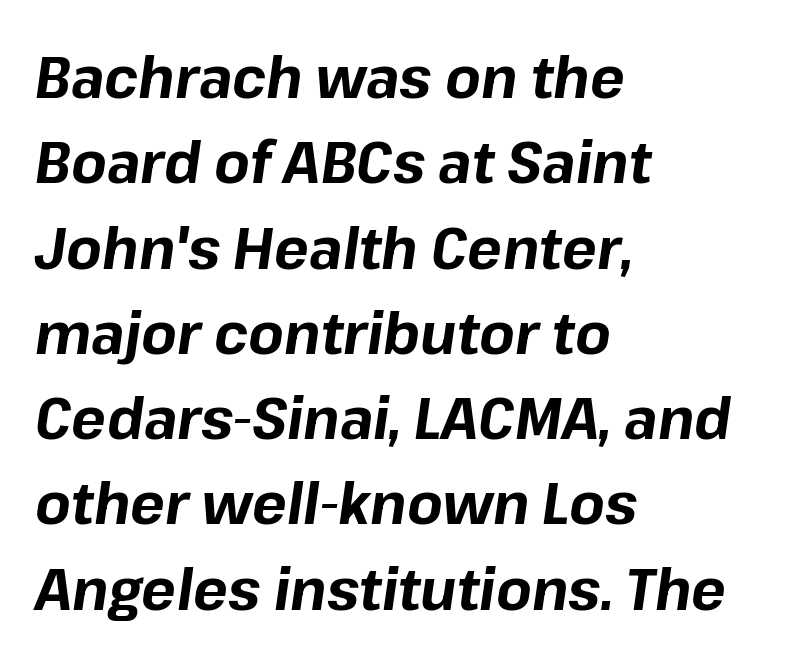
The image shows 58 px bold type, italic (leaning right); set left-aligned, normal line spacing (1.47x), normal letter spacing, not underlined; low stroke contrast and a medium x-height.
